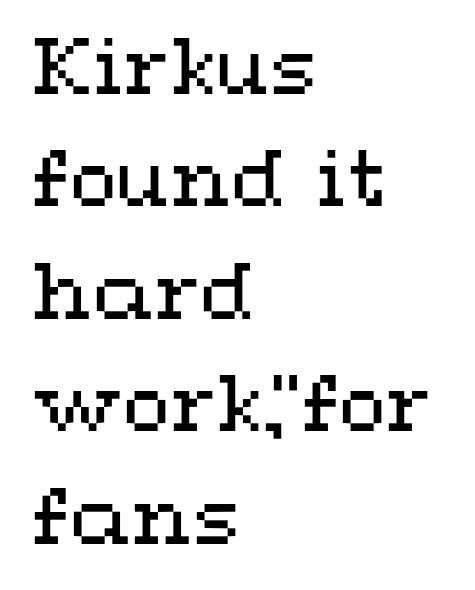
Q: Is the text bold? A: No.
Q: Is the text italic (slanted)? A: No, it is upright.
Q: Is the text underlined? A: No.
Q: How is the paragraph aligned? A: Left-aligned.
Q: Is the spacing between letters normal or unusually wide? A: Normal.
Q: Is the spacing between lines tight, normal or loose? A: Normal.
Q: Width (condensed, normal, or wide)? A: Wide.
Q: Stroke contrast? A: Medium.
Q: x-height? A: Medium.
Q: Monospaced? A: No.
